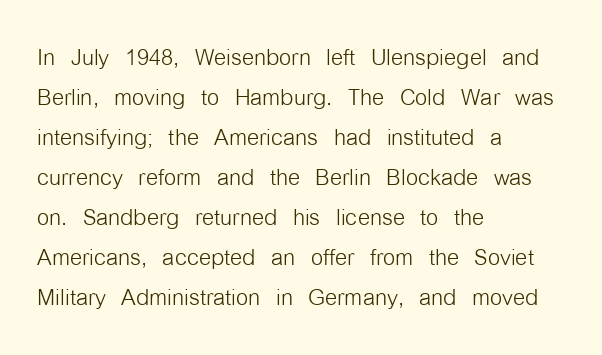
{"serif": "no", "italic": "no", "bold": "no", "weight": "light", "width": "condensed", "stroke_contrast": "low", "x_height": "medium", "monospaced": "no", "underline": "no", "align": "left", "line_spacing": "normal", "line_spacing_ratio": 1.29, "letter_spacing": "normal", "letter_spacing_em": 0.0, "glyph_px": 31}
